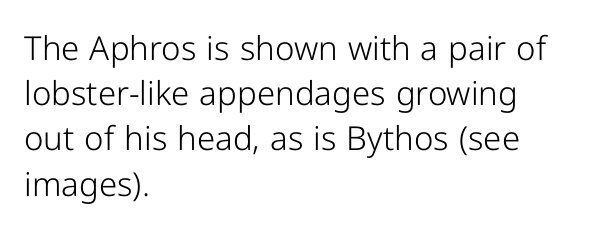
{"serif": "no", "italic": "no", "bold": "no", "weight": "light", "width": "normal", "stroke_contrast": "low", "x_height": "medium", "monospaced": "no", "underline": "no", "align": "left", "line_spacing": "normal", "line_spacing_ratio": 1.37, "letter_spacing": "normal", "letter_spacing_em": 0.0, "glyph_px": 33}
